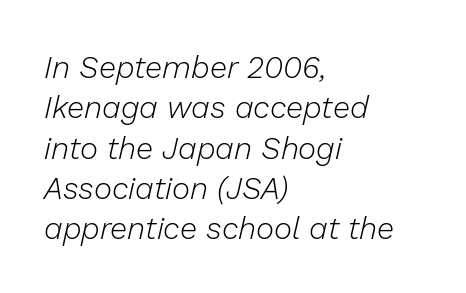
Q: Is the text bold? A: No.
Q: Is the text italic (slanted)? A: Yes, it leans right by about 13 degrees.
Q: Is the text underlined? A: No.
Q: How is the paragraph aligned? A: Left-aligned.
Q: Is the spacing between letters normal or unusually wide? A: Normal.
Q: Is the spacing between lines tight, normal or loose? A: Normal.
Q: Width (condensed, normal, or wide)? A: Normal.
Q: Stroke contrast? A: Low.
Q: x-height? A: Medium.
Q: Monospaced? A: No.
